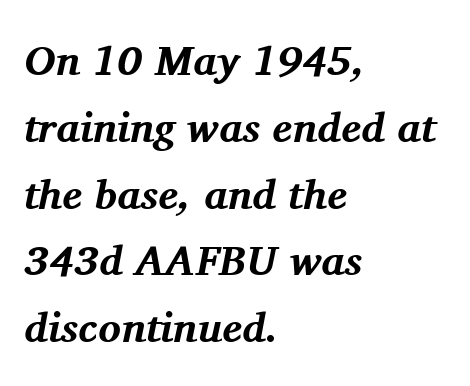
{"serif": "yes", "italic": "yes", "lean": "right", "slant_degrees": 11, "bold": "yes", "weight": "bold", "width": "normal", "stroke_contrast": "medium", "x_height": "medium", "monospaced": "no", "underline": "no", "align": "left", "line_spacing": "normal", "line_spacing_ratio": 1.59, "letter_spacing": "normal", "letter_spacing_em": 0.0, "glyph_px": 42}
